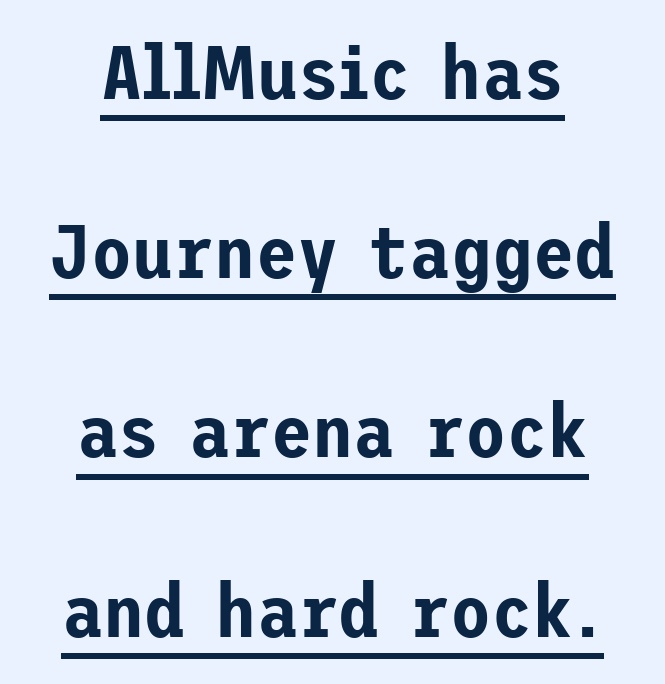
{"serif": "no", "italic": "no", "width": "normal", "stroke_contrast": "low", "x_height": "medium", "underline": "yes", "align": "center", "line_spacing": "loose", "line_spacing_ratio": 2.39, "letter_spacing": "normal", "letter_spacing_em": 0.0, "glyph_px": 75}
